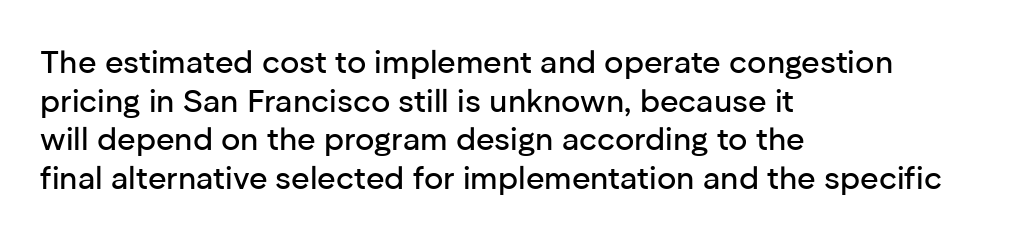
The image shows 32 px sans-serif type, upright; set left-aligned, line spacing 1.21x, normal letter spacing, not underlined; low stroke contrast and a medium x-height.
